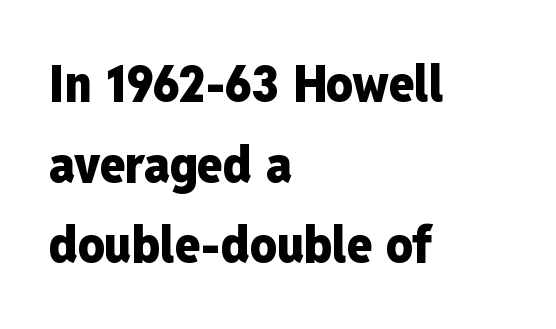
Q: Is the text bold? A: Yes.
Q: Is the text italic (slanted)? A: No, it is upright.
Q: Is the typeface a serif or a sans-serif typeface? A: Sans-serif.
Q: Is the text underlined? A: No.
Q: How is the paragraph aligned? A: Left-aligned.
Q: Is the spacing between letters normal or unusually wide? A: Normal.
Q: Is the spacing between lines tight, normal or loose? A: Normal.
Q: Width (condensed, normal, or wide)? A: Condensed.
Q: Stroke contrast? A: Low.
Q: x-height? A: Medium.
Q: Monospaced? A: No.
